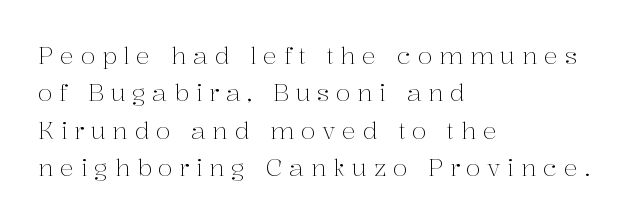
Q: Is the text bold? A: No.
Q: Is the text italic (slanted)? A: No, it is upright.
Q: Is the text underlined? A: No.
Q: How is the paragraph aligned? A: Left-aligned.
Q: Is the spacing between letters normal or unusually wide? A: Unusually wide.
Q: Is the spacing between lines tight, normal or loose? A: Normal.
